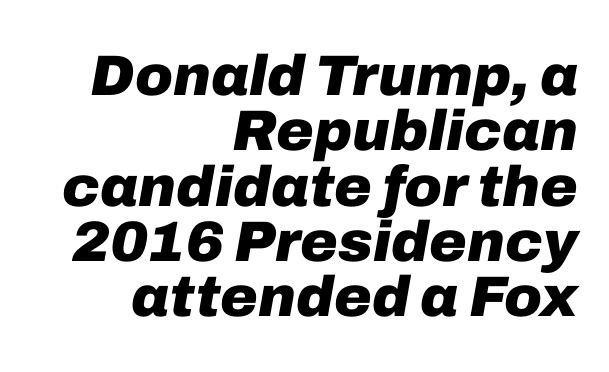
{"italic": "yes", "lean": "right", "slant_degrees": 10, "bold": "yes", "weight": "heavy", "width": "normal", "stroke_contrast": "low", "x_height": "medium", "monospaced": "no", "underline": "no", "align": "right", "line_spacing": "tight", "line_spacing_ratio": 0.97, "letter_spacing": "normal", "letter_spacing_em": 0.0, "glyph_px": 57}
